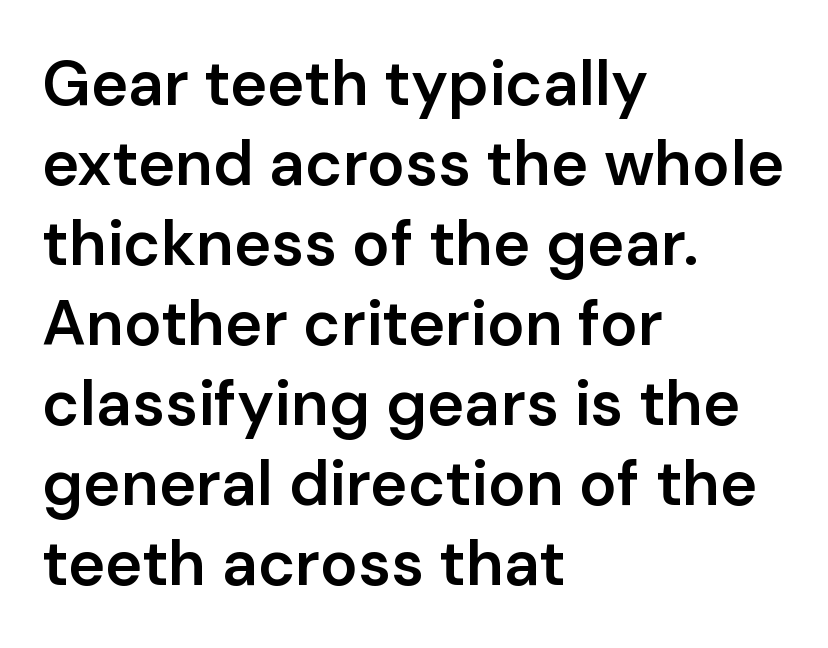
Regarding leading, the lines here are spaced in the standard way. Just letters on the line, the space beneath them empty. Varying glyph widths throughout — classic text-font behaviour. Standard letterfit; no display-style spreading of the glyphs. Students, this is semibold: more ink than regular, less than bold. Layout note: lines flush left.
